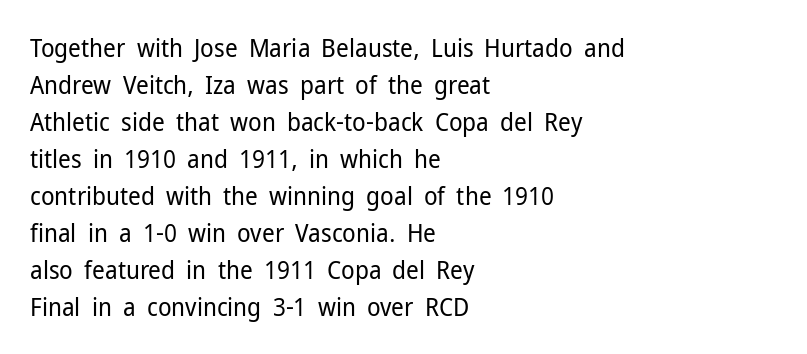
A typesetter would call this leading conventional body-copy spacing. Descender tails drop into unmarked territory. Visually the block forms a straight wall on the left and a jagged coastline on the right. Do the letters lean? They stand straight.
